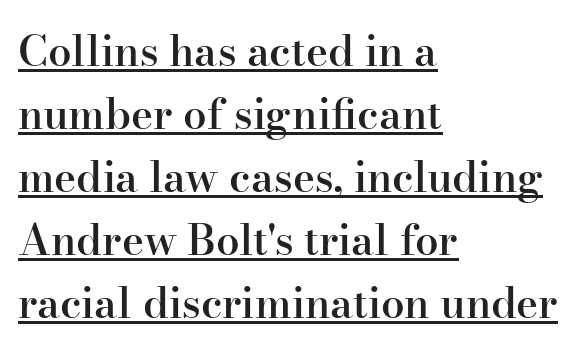
Each new line begins a customary step beneath the previous one. In terms of letterspacing, this is plain default setting. This is the regular roman posture of the typeface. What weight is shown? A semibold, between regular and bold. Glance below the letters and you will spot a drawn line.
